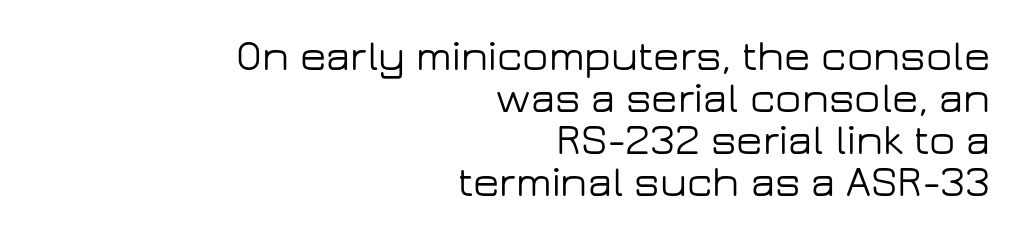
{"serif": "no", "italic": "no", "width": "wide", "stroke_contrast": "low", "x_height": "medium", "monospaced": "no", "underline": "no", "align": "right", "line_spacing": "tight", "line_spacing_ratio": 0.98, "letter_spacing": "normal", "letter_spacing_em": 0.0, "glyph_px": 43}
